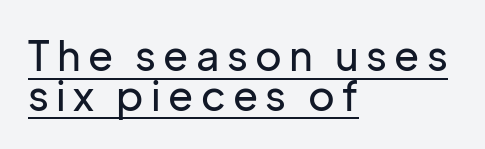
The image shows 41 px sans-serif type, upright; set left-aligned, tight line spacing (0.97x), underlined; low stroke contrast and a medium x-height.
